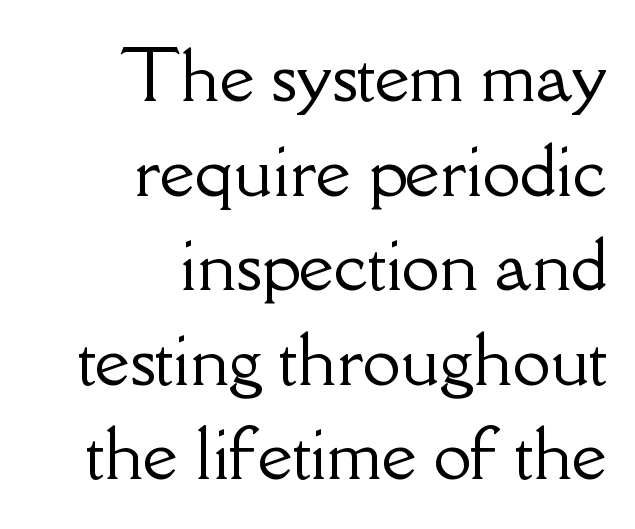
Q: Is the text italic (slanted)? A: No, it is upright.
Q: Is the typeface a serif or a sans-serif typeface? A: Serif.
Q: Is the text underlined? A: No.
Q: How is the paragraph aligned? A: Right-aligned.
Q: Is the spacing between letters normal or unusually wide? A: Normal.
Q: Is the spacing between lines tight, normal or loose? A: Normal.
Q: Width (condensed, normal, or wide)? A: Normal.
Q: Stroke contrast? A: Low.
Q: x-height? A: Small.
Q: Monospaced? A: No.
